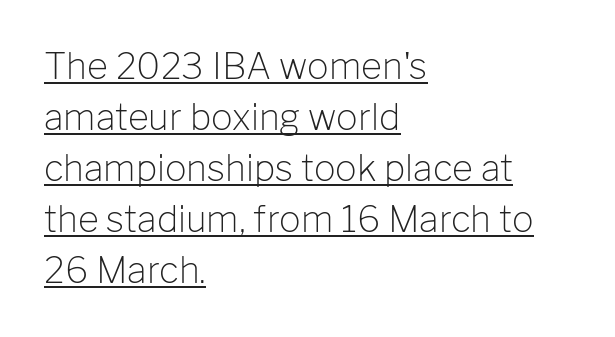
Q: Is the text bold? A: No.
Q: Is the text italic (slanted)? A: No, it is upright.
Q: Is the typeface a serif or a sans-serif typeface? A: Sans-serif.
Q: Is the text underlined? A: Yes.
Q: How is the paragraph aligned? A: Left-aligned.
Q: Is the spacing between letters normal or unusually wide? A: Normal.
Q: Is the spacing between lines tight, normal or loose? A: Normal.
Q: Width (condensed, normal, or wide)? A: Normal.
Q: Stroke contrast? A: Low.
Q: x-height? A: Medium.
Q: Monospaced? A: No.
